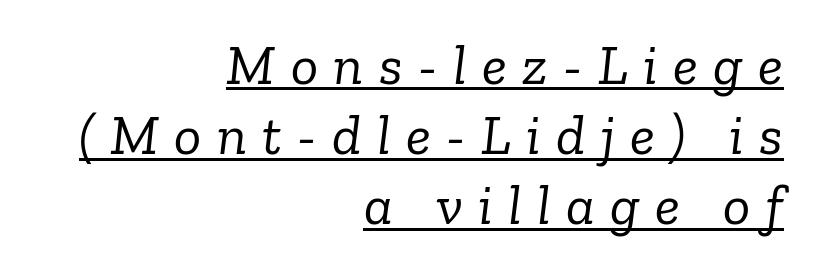
The image shows 57 px light serif type, italic (leaning right); set right-aligned, line spacing 1.23x, unusually wide letter spacing (+0.27 em), underlined; low stroke contrast and a medium x-height.
